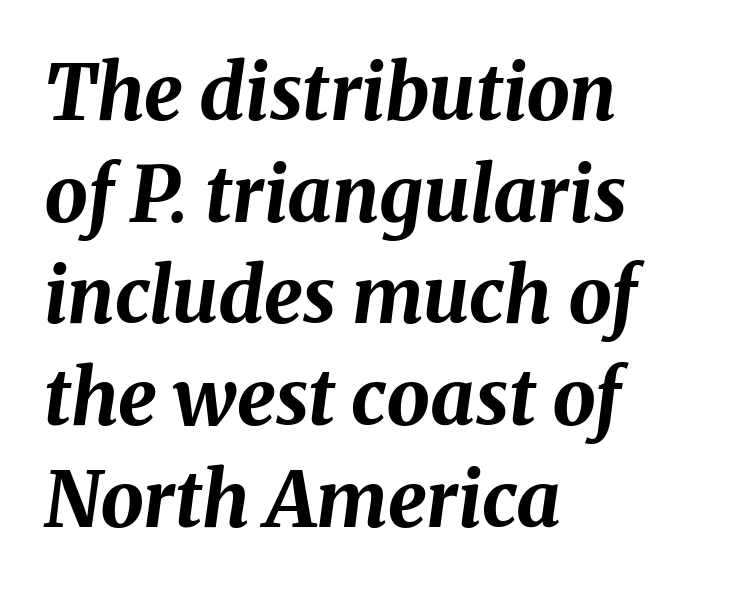
The image shows 77 px bold type, italic (leaning right); set left-aligned, normal line spacing (1.32x), normal letter spacing, not underlined; medium stroke contrast and a medium x-height.
